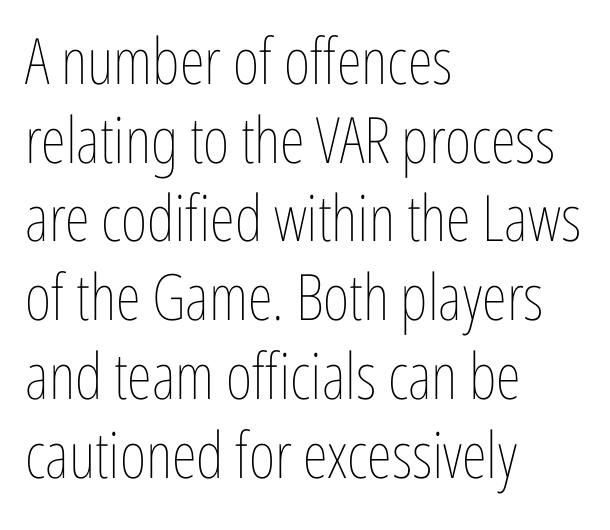
{"italic": "no", "bold": "no", "weight": "thin", "width": "condensed", "stroke_contrast": "low", "x_height": "medium", "monospaced": "no", "underline": "no", "align": "left", "line_spacing_ratio": 1.23, "letter_spacing": "normal", "letter_spacing_em": 0.0, "glyph_px": 64}
